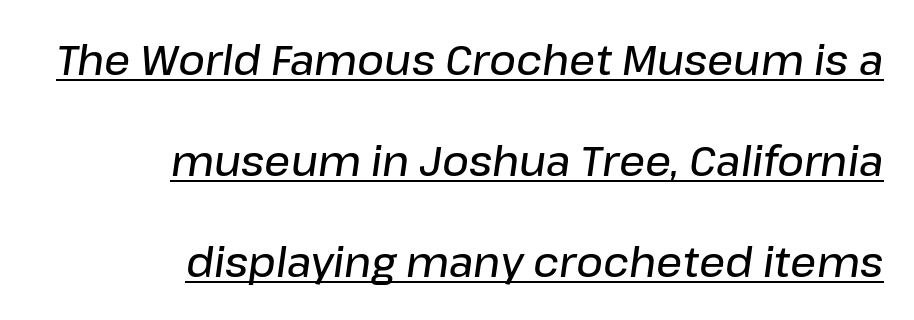
The image shows 41 px semibold type, italic (leaning right); set right-aligned, loose line spacing (2.46x), normal letter spacing, underlined; low stroke contrast and a medium x-height.
